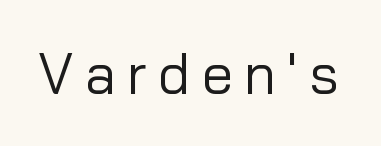
Does the type have serifs? No, each stem ends abruptly. A typesetter would call this heavily tracked-out type. Proportional: the letters do not fall into vertical columns. The typesetting does not lean heavy: it is not bold. The axis of the letterforms is exactly vertical.
